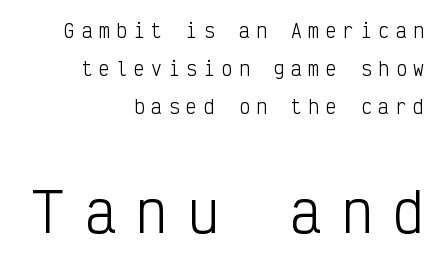
Q: Is the text bold? A: No.
Q: Is the text italic (slanted)? A: No, it is upright.
Q: Is the typeface a serif or a sans-serif typeface? A: Sans-serif.
Q: Is the text underlined? A: No.
Q: How is the paragraph aligned? A: Right-aligned.
Q: Is the spacing between letters normal or unusually wide? A: Unusually wide.
Q: Is the spacing between lines tight, normal or loose? A: Loose.
Q: Which block of text is set in a larger size, the first (top) or the second (bottom)? A: The second (bottom) one.
Q: Width (condensed, normal, or wide)? A: Condensed.
Q: Stroke contrast? A: Low.
Q: x-height? A: Medium.
Q: Monospaced? A: Yes.
